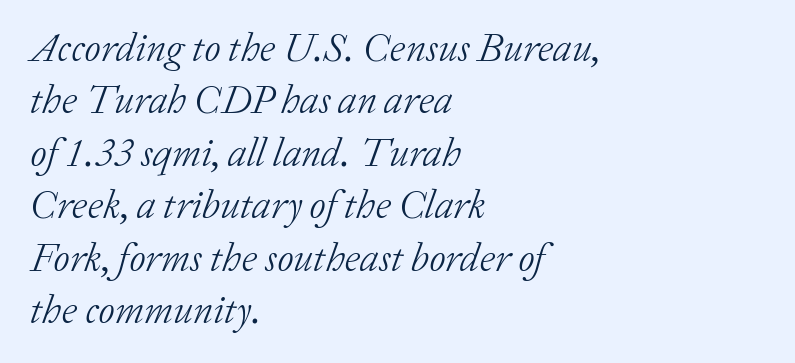
Q: Is the text bold? A: No.
Q: Is the text italic (slanted)? A: Yes, it leans right by about 20 degrees.
Q: Is the typeface a serif or a sans-serif typeface? A: Serif.
Q: Is the text underlined? A: No.
Q: How is the paragraph aligned? A: Left-aligned.
Q: Is the spacing between letters normal or unusually wide? A: Normal.
Q: Is the spacing between lines tight, normal or loose? A: Normal.
Q: Width (condensed, normal, or wide)? A: Normal.
Q: Stroke contrast? A: Low.
Q: x-height? A: Medium.
Q: Monospaced? A: No.
